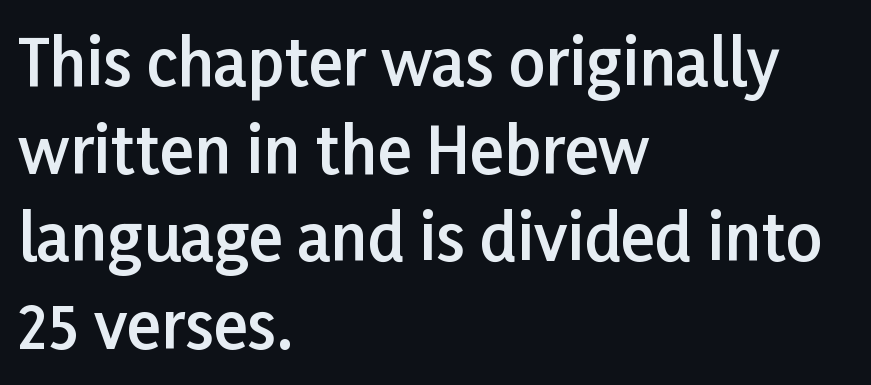
The image shows 64 px semibold sans-serif type, upright; set left-aligned, normal line spacing (1.37x), normal letter spacing, not underlined; low stroke contrast and a medium x-height.
